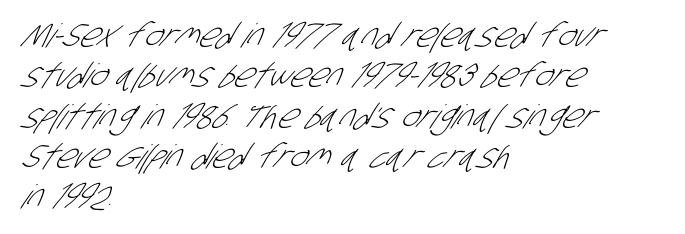
Has an underline been added? It has not. I'd call this a sans setting — the letters go barefoot. Bold? No — there's no thickening of the strokes. You could not count columns in this text — the font is proportionally spaced. Is the letter spacing exaggerated? No — it looks like the ordinary default. Where is the straight margin? On the left.
